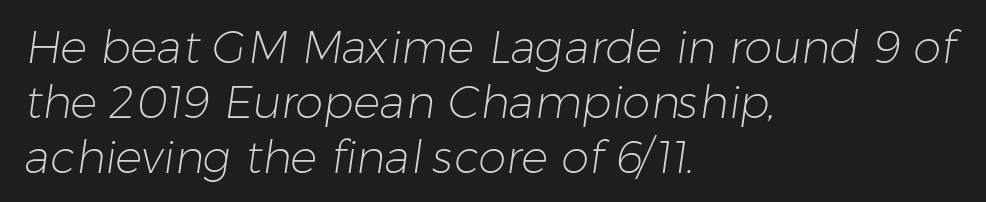
{"serif": "no", "bold": "no", "weight": "light", "width": "normal", "stroke_contrast": "low", "x_height": "medium", "monospaced": "no", "underline": "no", "align": "left", "line_spacing_ratio": 1.22, "letter_spacing": "normal", "letter_spacing_em": 0.0, "glyph_px": 45}
